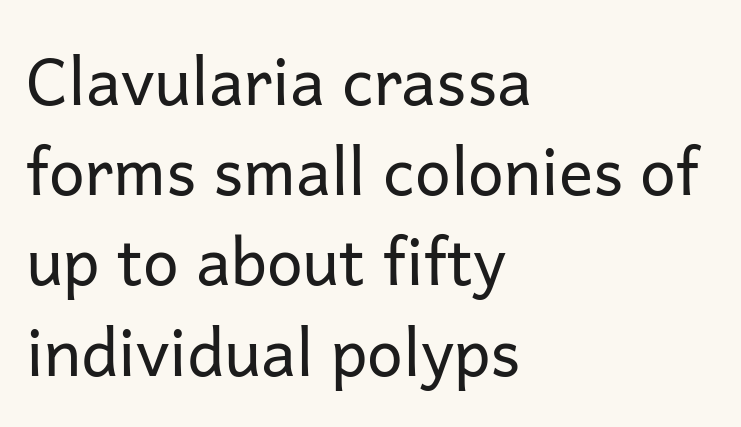
No extra tracking has been applied to these lines. Lines of text with bare space underneath. A sans-serif font was chosen for this passage. Honestly, the row spacing looks completely unremarkable. This rendering uses left alignment, leaving the right contour irregular.
